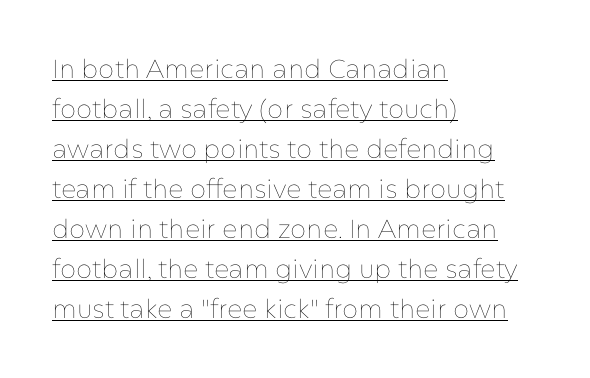
Q: Is the text bold? A: No.
Q: Is the text italic (slanted)? A: No, it is upright.
Q: Is the text underlined? A: Yes.
Q: How is the paragraph aligned? A: Left-aligned.
Q: Is the spacing between letters normal or unusually wide? A: Normal.
Q: Is the spacing between lines tight, normal or loose? A: Normal.
